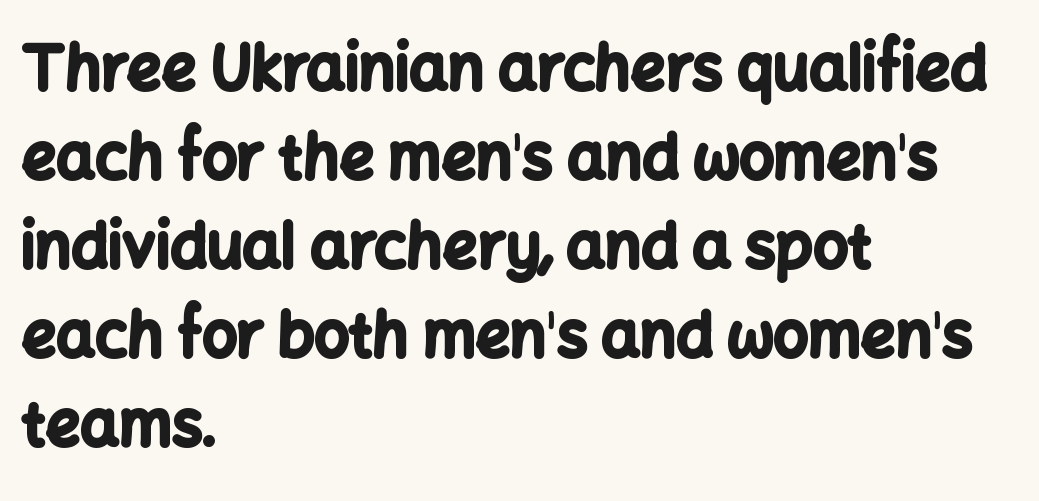
{"serif": "no", "italic": "no", "bold": "yes", "weight": "bold", "width": "normal", "stroke_contrast": "low", "x_height": "medium", "monospaced": "no", "underline": "no", "align": "left", "line_spacing": "normal", "line_spacing_ratio": 1.46, "letter_spacing": "normal", "letter_spacing_em": 0.0, "glyph_px": 61}
